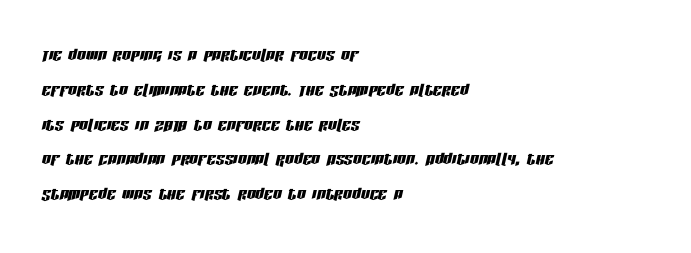
Q: Is the text italic (slanted)? A: Yes, it leans right by about 13 degrees.
Q: Is the text underlined? A: No.
Q: How is the paragraph aligned? A: Left-aligned.
Q: Is the spacing between letters normal or unusually wide? A: Normal.
Q: Is the spacing between lines tight, normal or loose? A: Normal.
